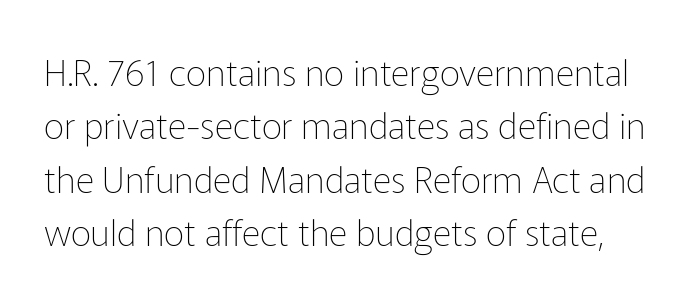
{"serif": "no", "italic": "no", "bold": "no", "weight": "thin", "width": "normal", "stroke_contrast": "low", "x_height": "medium", "monospaced": "no", "underline": "no", "line_spacing": "normal", "line_spacing_ratio": 1.48, "letter_spacing": "normal", "letter_spacing_em": 0.0, "glyph_px": 36}
